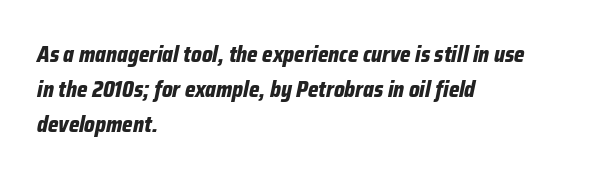
{"italic": "yes", "lean": "right", "slant_degrees": 12, "bold": "yes", "underline": "no", "align": "left", "line_spacing": "normal", "line_spacing_ratio": 1.6, "letter_spacing": "normal", "letter_spacing_em": 0.0, "glyph_px": 22}
